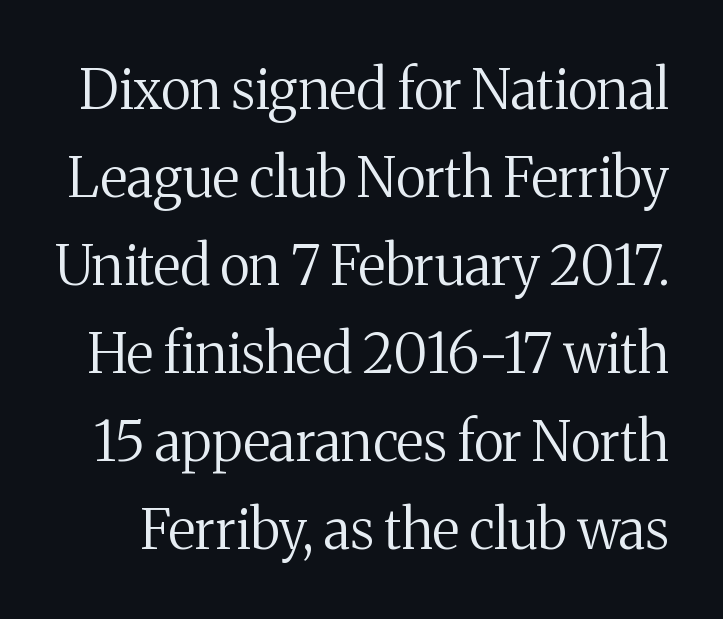
The image shows 55 px regular-weight serif type, upright; set normal line spacing (1.6x), normal letter spacing, not underlined; medium stroke contrast and a medium x-height.
